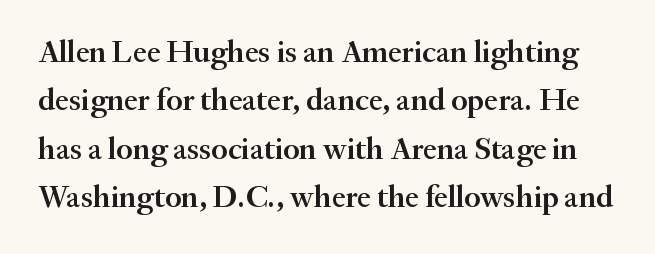
Q: Is the text bold? A: Semi-bold.
Q: Is the text italic (slanted)? A: No, it is upright.
Q: Is the typeface a serif or a sans-serif typeface? A: Serif.
Q: Is the text underlined? A: No.
Q: Is the spacing between letters normal or unusually wide? A: Normal.
Q: Is the spacing between lines tight, normal or loose? A: Normal.
Q: Width (condensed, normal, or wide)? A: Normal.
Q: Stroke contrast? A: Medium.
Q: x-height? A: Small.
Q: Monospaced? A: No.
